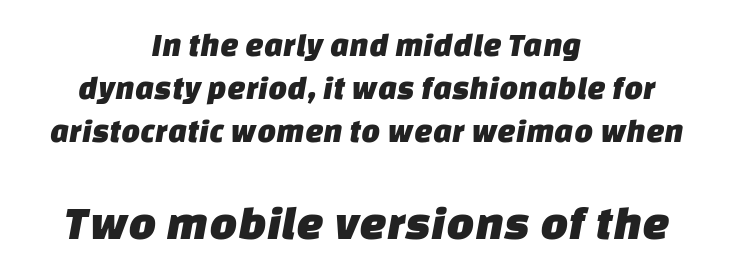
{"serif": "no", "width": "normal", "stroke_contrast": "low", "x_height": "large", "monospaced": "no", "underline": "no", "align": "center", "line_spacing": "normal", "line_spacing_ratio": 1.31, "letter_spacing": "normal", "letter_spacing_em": 0.0, "larger_block": "second", "size_ratio": 1.48, "glyph_px": 49}
